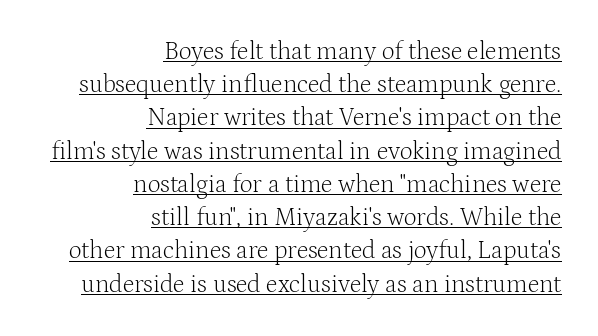
The image shows 25 px text type, upright; set right-aligned, normal line spacing (1.33x), normal letter spacing, underlined.
